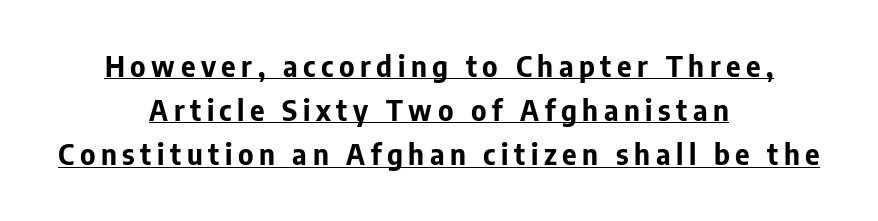
Q: Is the text bold? A: Yes.
Q: Is the text italic (slanted)? A: No, it is upright.
Q: Is the typeface a serif or a sans-serif typeface? A: Sans-serif.
Q: Is the text underlined? A: Yes.
Q: How is the paragraph aligned? A: Centered.
Q: Is the spacing between letters normal or unusually wide? A: Unusually wide.
Q: Is the spacing between lines tight, normal or loose? A: Normal.
Q: Width (condensed, normal, or wide)? A: Normal.
Q: Stroke contrast? A: Low.
Q: x-height? A: Medium.
Q: Monospaced? A: No.
